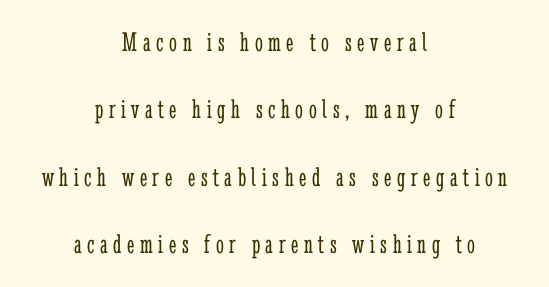
{"serif": "yes", "italic": "no", "bold": "no", "weight": "light", "width": "condensed", "stroke_contrast": "low", "x_height": "medium", "monospaced": "no", "underline": "no", "align": "center", "line_spacing": "loose", "line_spacing_ratio": 2.41, "letter_spacing": "wide", "letter_spacing_em": 0.2, "glyph_px": 28}
